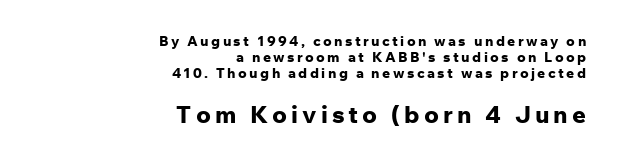
The letters are bold, with thick, heavy strokes. Line ends are locked; line starts wander. The leading is snug, giving the passage a crowded texture. Does the bottom block carry the larger type? Yes, it does.
